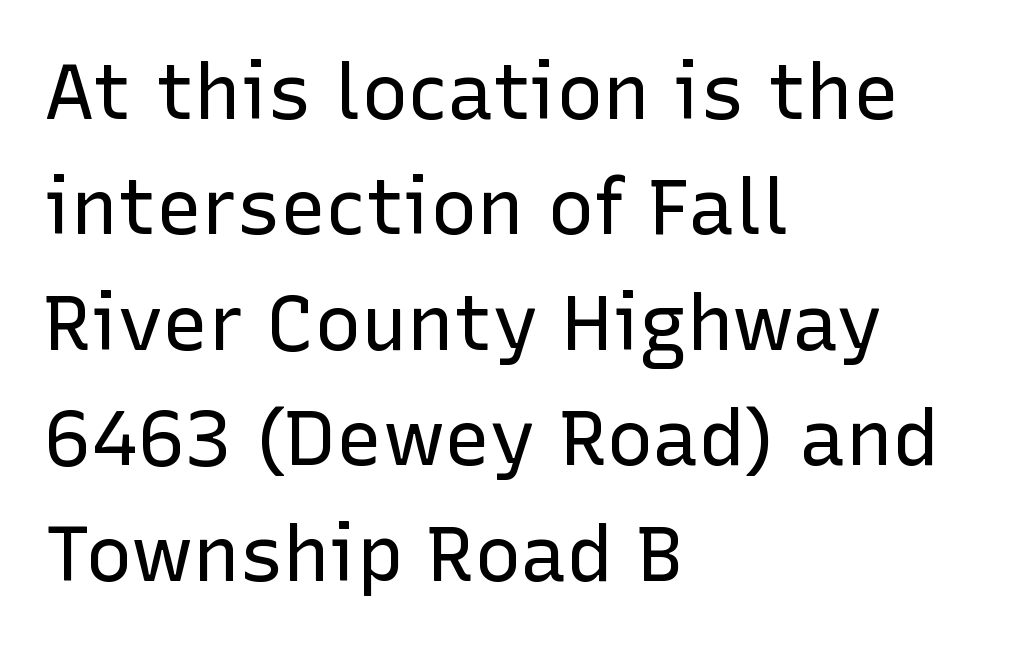
Q: Is the text bold? A: No.
Q: Is the text italic (slanted)? A: No, it is upright.
Q: Is the typeface a serif or a sans-serif typeface? A: Sans-serif.
Q: Is the text underlined? A: No.
Q: How is the paragraph aligned? A: Left-aligned.
Q: Is the spacing between letters normal or unusually wide? A: Normal.
Q: Is the spacing between lines tight, normal or loose? A: Normal.
Q: Width (condensed, normal, or wide)? A: Normal.
Q: Stroke contrast? A: Low.
Q: x-height? A: Medium.
Q: Monospaced? A: No.
